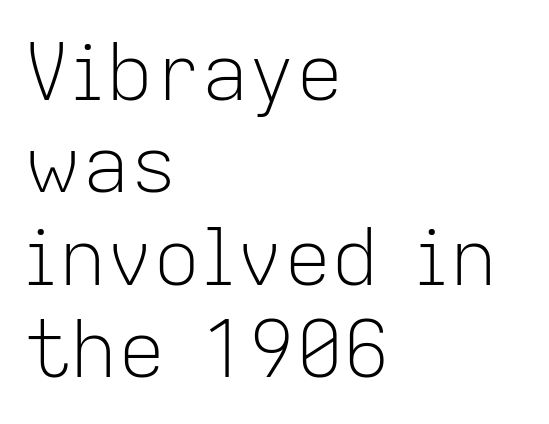
The image shows 79 px light sans-serif type, upright; set left-aligned, line spacing 1.17x, normal letter spacing, not underlined; low stroke contrast and a medium x-height.
